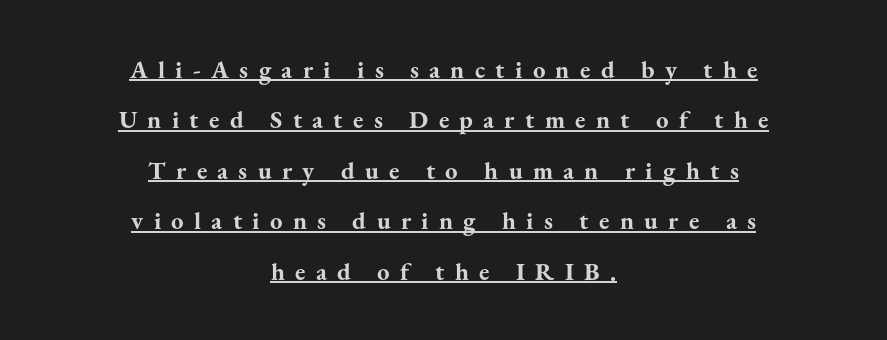
The image shows 25 px bold type, upright; set centered, loose line spacing (2.02x), unusually wide letter spacing (+0.41 em), underlined.
